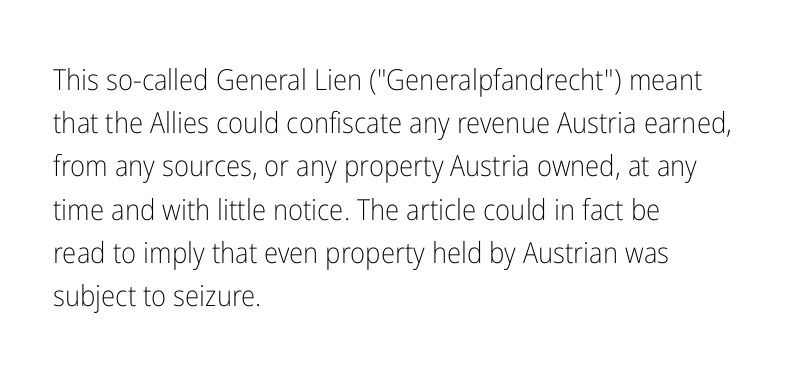
The gaps between neighbouring characters are ordinary and unremarkable. The specimen reads as upright at a glance. The cut favours lightness, reaching ordinary text weight at its darkest. The letters advance in unequal steps, a hallmark of proportional type.
